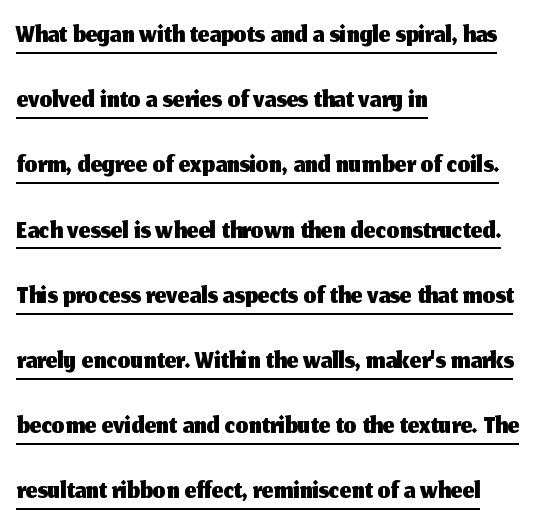
Q: Is the text italic (slanted)? A: No, it is upright.
Q: Is the typeface a serif or a sans-serif typeface? A: Sans-serif.
Q: Is the text underlined? A: Yes.
Q: How is the paragraph aligned? A: Left-aligned.
Q: Is the spacing between letters normal or unusually wide? A: Normal.
Q: Is the spacing between lines tight, normal or loose? A: Normal.
Q: Width (condensed, normal, or wide)? A: Normal.
Q: Stroke contrast? A: Medium.
Q: x-height? A: Medium.
Q: Monospaced? A: No.
